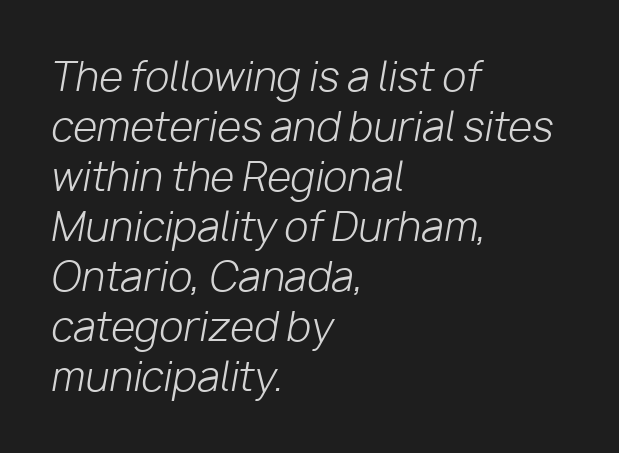
{"italic": "yes", "lean": "right", "slant_degrees": 10, "bold": "no", "weight": "light", "width": "normal", "stroke_contrast": "low", "x_height": "medium", "monospaced": "no", "underline": "no", "align": "left", "line_spacing": "normal", "line_spacing_ratio": 1.28, "letter_spacing": "normal", "letter_spacing_em": 0.0, "glyph_px": 39}
